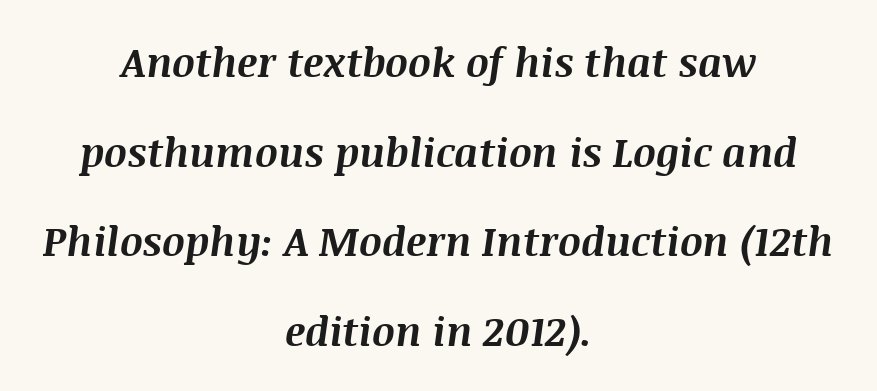
A bare baseline throughout the passage. Typeset on center — no edge is straight. The rendering keeps characters at their native spacing. When letters slant like this, we call the style italic. Vertically, the passage feels expansive, rows floating well apart.
